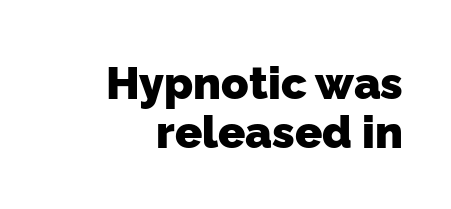
Q: Is the text bold? A: Yes.
Q: Is the typeface a serif or a sans-serif typeface? A: Sans-serif.
Q: Is the text underlined? A: No.
Q: How is the paragraph aligned? A: Right-aligned.
Q: Is the spacing between letters normal or unusually wide? A: Normal.
Q: Is the spacing between lines tight, normal or loose? A: Tight.
Q: Width (condensed, normal, or wide)? A: Normal.
Q: Stroke contrast? A: Low.
Q: x-height? A: Medium.
Q: Monospaced? A: No.
